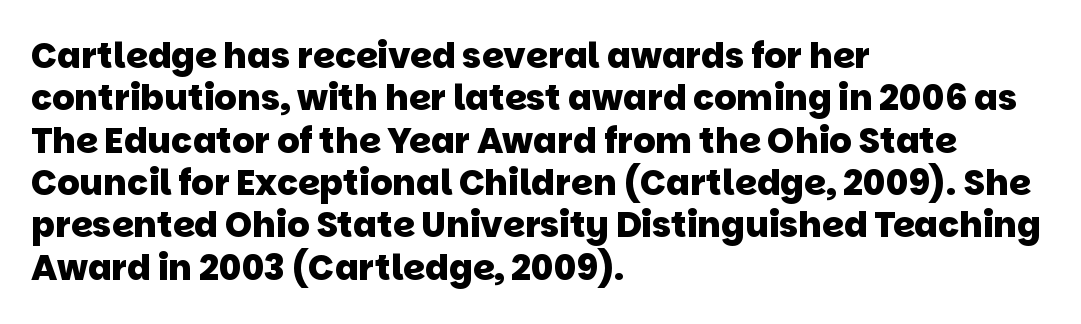
How are the letters spaced? Ordinarily, with no added tracking. This is heavy type, rendered in bold. Caption: multi-line text, flush left, ragged right. Type style note: lacks serifs. The passage shown is typed in a proportional face where columns would drift.
